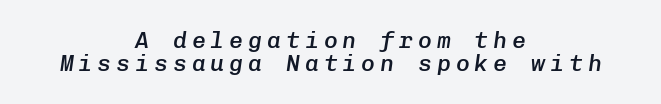
Summary of weight: moderately heavy, a semibold. Casual observation: everything's sitting right in the middle. The passage shown is not underscored anywhere. Leading: reduced. A typesetter would mark this as italic.
